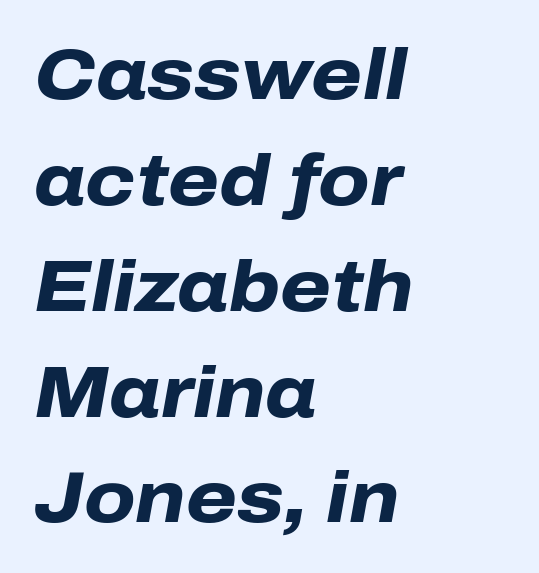
In terms of leading, this rendering sits right in the middle. Every character sits at an angle, as italics do. Is the type bold? Yes — the strokes are clearly thick and heavy. The paragraph shown leans on its left margin. Anything drawn beneath the words? Only blank space.
